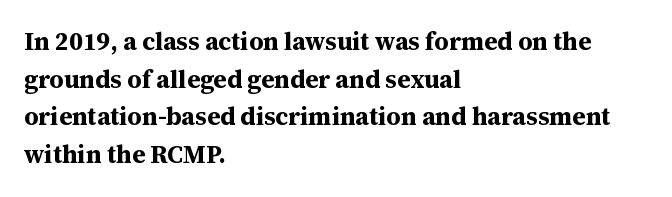
The image shows 25 px bold type, upright; set left-aligned, normal line spacing (1.51x), normal letter spacing, not underlined.
